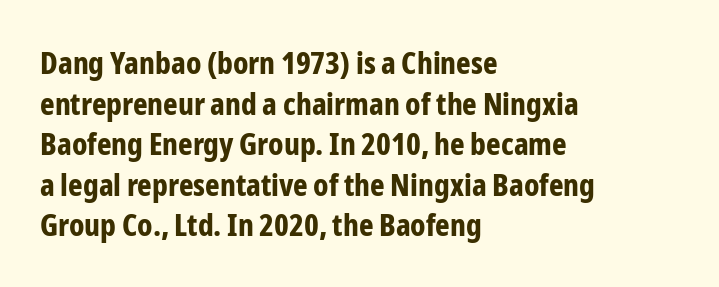
The block of text has a typical density, with ordinary space between rows. The paragraph has a hard left edge and a soft right edge. Check where the strokes stop: nothing finishes them off — pure sans. The face used here has the dense, thick strokes of a bold. The letters stand upright; this is a roman face. Is this a fixed-width face? No — the glyphs have proportional, varying widths.
